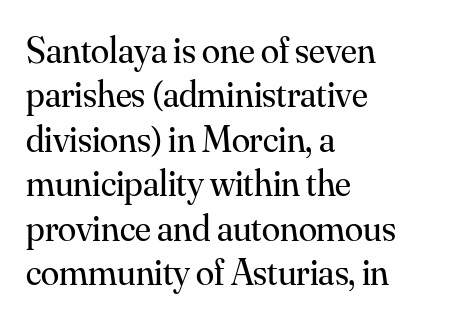
The letters stand upright; this is a roman face. There is no visible air inserted between adjacent glyphs. In CSS terms this would be text-align: left. You could not count columns in this text — the font is proportionally spaced. The weight tops out at a normal text grade. Just letters on the line, the space beneath them empty.
